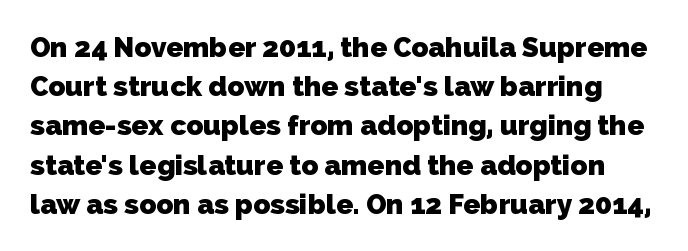
Q: Is the text bold? A: Yes.
Q: Is the typeface a serif or a sans-serif typeface? A: Sans-serif.
Q: Is the text underlined? A: No.
Q: Is the spacing between letters normal or unusually wide? A: Normal.
Q: Is the spacing between lines tight, normal or loose? A: Normal.
Q: Width (condensed, normal, or wide)? A: Normal.
Q: Stroke contrast? A: Low.
Q: x-height? A: Medium.
Q: Monospaced? A: No.
